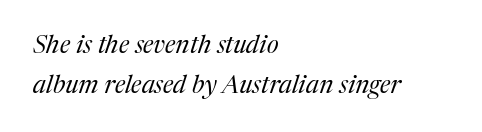
{"italic": "yes", "lean": "right", "slant_degrees": 17, "bold": "no", "underline": "no", "align": "left", "line_spacing": "normal", "line_spacing_ratio": 1.6, "letter_spacing": "normal", "letter_spacing_em": 0.0, "glyph_px": 25}
